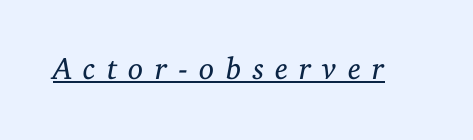
{"serif": "yes", "italic": "yes", "lean": "right", "slant_degrees": 11, "bold": "no", "weight": "regular", "width": "normal", "stroke_contrast": "low", "x_height": "medium", "monospaced": "no", "underline": "yes", "letter_spacing": "wide", "letter_spacing_em": 0.36, "glyph_px": 31}
